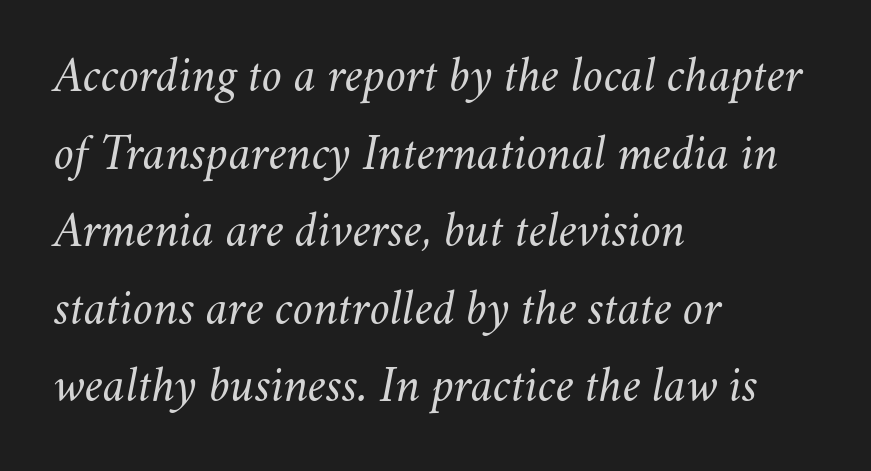
The image shows 51 px light type, italic (leaning right); set left-aligned, normal line spacing (1.52x), normal letter spacing, not underlined; medium stroke contrast and a small x-height.
